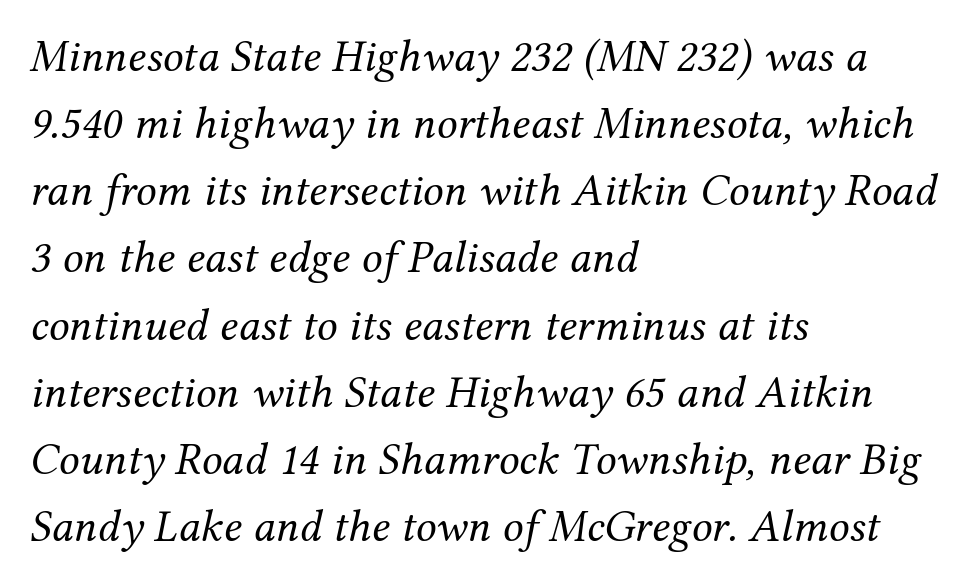
{"serif": "yes", "italic": "yes", "lean": "right", "slant_degrees": 12, "bold": "no", "weight": "regular", "width": "normal", "stroke_contrast": "medium", "x_height": "medium", "monospaced": "no", "underline": "no", "align": "left", "line_spacing": "normal", "line_spacing_ratio": 1.46, "letter_spacing": "normal", "letter_spacing_em": 0.0, "glyph_px": 46}
